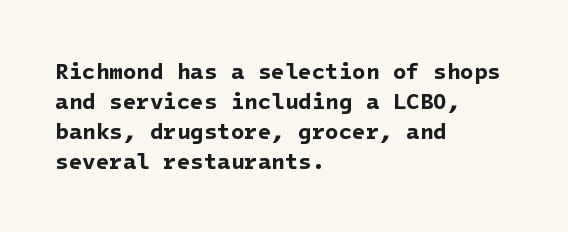
Q: Is the text bold? A: Yes.
Q: Is the text underlined? A: No.
Q: How is the paragraph aligned? A: Left-aligned.
Q: Is the spacing between letters normal or unusually wide? A: Normal.
Q: Is the spacing between lines tight, normal or loose? A: Normal.
